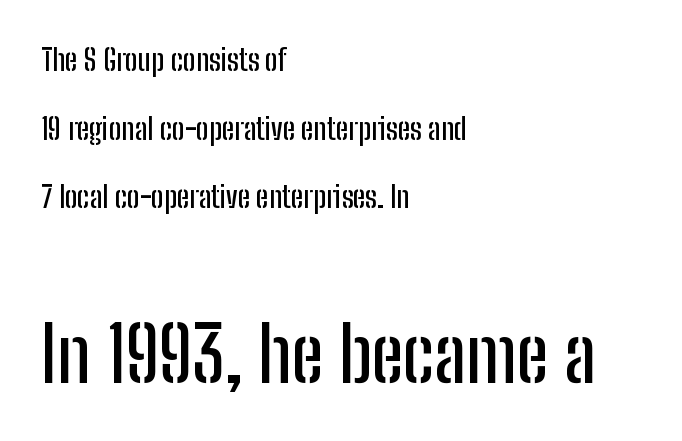
{"serif": "no", "italic": "no", "width": "condensed", "stroke_contrast": "low", "x_height": "medium", "monospaced": "no", "underline": "no", "align": "left", "line_spacing": "loose", "line_spacing_ratio": 2.29, "letter_spacing": "normal", "letter_spacing_em": 0.0, "larger_block": "second", "size_ratio": 2.53, "glyph_px": 76}
